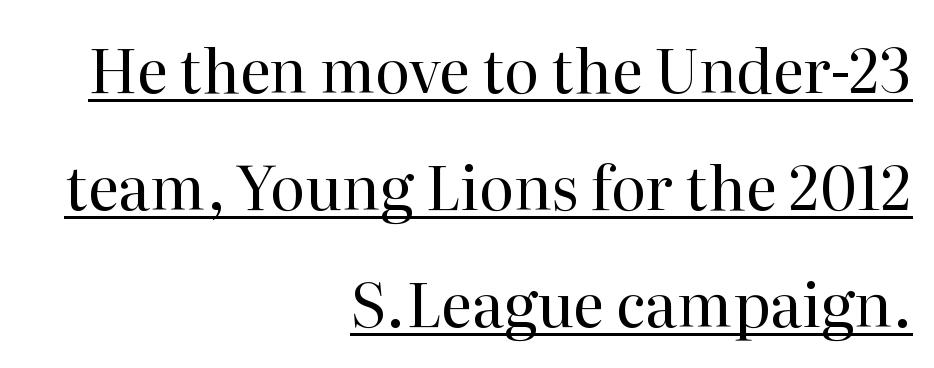
Q: Is the text bold? A: No.
Q: Is the text italic (slanted)? A: No, it is upright.
Q: Is the typeface a serif or a sans-serif typeface? A: Serif.
Q: Is the text underlined? A: Yes.
Q: How is the paragraph aligned? A: Right-aligned.
Q: Is the spacing between letters normal or unusually wide? A: Normal.
Q: Is the spacing between lines tight, normal or loose? A: Loose.
Q: Width (condensed, normal, or wide)? A: Normal.
Q: Stroke contrast? A: High.
Q: x-height? A: Medium.
Q: Monospaced? A: No.
